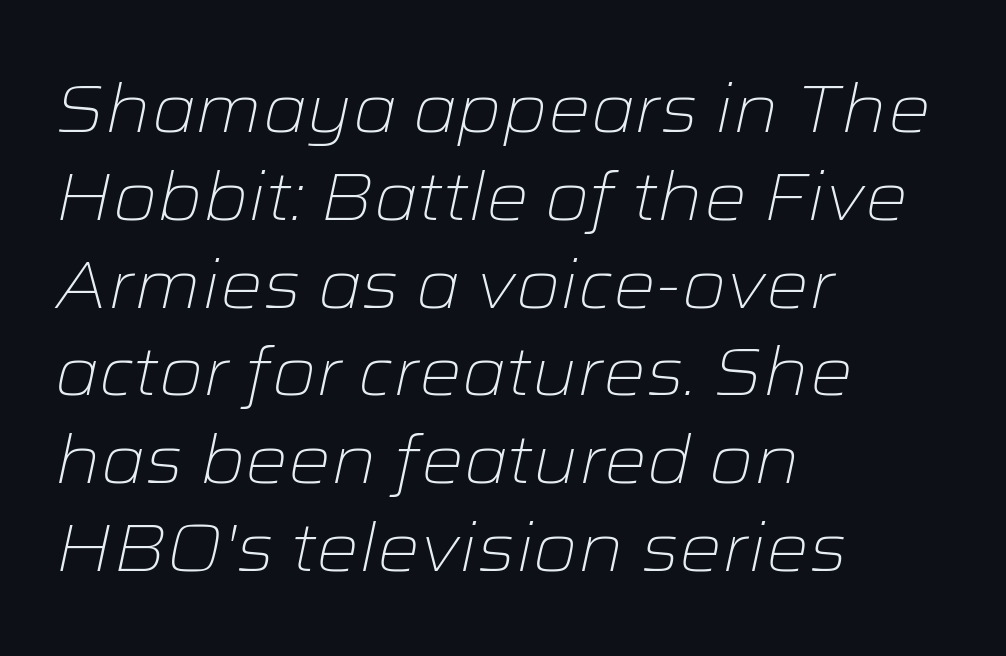
{"italic": "yes", "lean": "right", "slant_degrees": 12, "bold": "no", "weight": "light", "width": "wide", "stroke_contrast": "low", "x_height": "medium", "monospaced": "no", "underline": "no", "align": "left", "line_spacing": "normal", "line_spacing_ratio": 1.31, "letter_spacing": "normal", "letter_spacing_em": 0.0, "glyph_px": 67}
